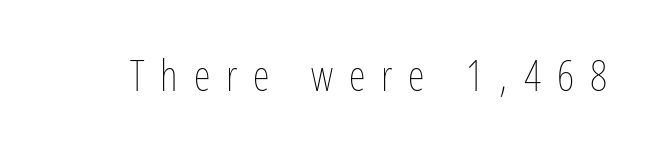
The image shows 43 px thin, condensed type, upright; set unusually wide letter spacing (+0.37 em), not underlined; low stroke contrast and a medium x-height.
